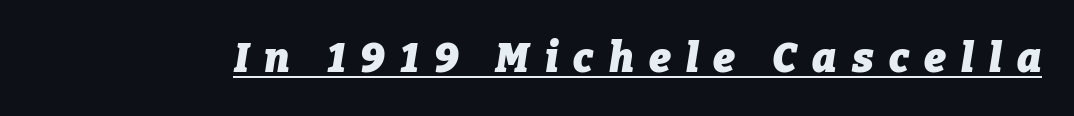
Underlined type. Here the glyphs are tracked loosely, breaking word shapes into spaced letters. Proportional: the letters do not fall into vertical columns. Its strokes are broad and dark, the hallmark of bold type. The rendering applies a slant to the glyphs.
